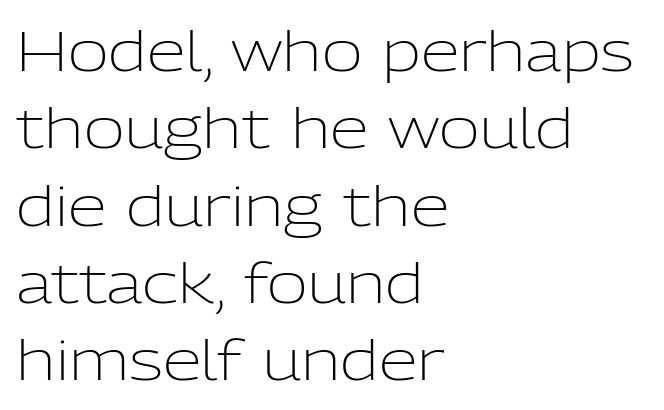
{"serif": "no", "italic": "no", "bold": "no", "weight": "light", "width": "normal", "stroke_contrast": "low", "x_height": "medium", "monospaced": "no", "underline": "no", "align": "left", "line_spacing": "normal", "line_spacing_ratio": 1.38, "letter_spacing": "normal", "letter_spacing_em": 0.0, "glyph_px": 56}
